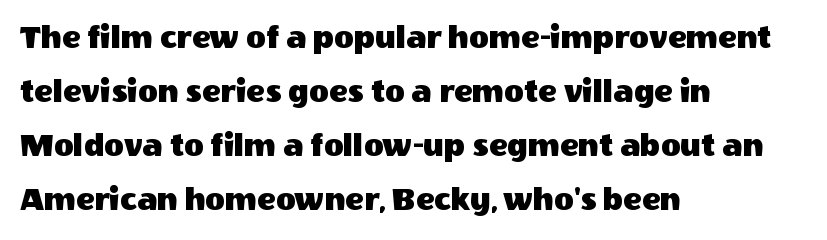
The image shows 34 px sans-serif type, upright; set left-aligned, normal line spacing (1.59x), normal letter spacing, not underlined; a large x-height.
